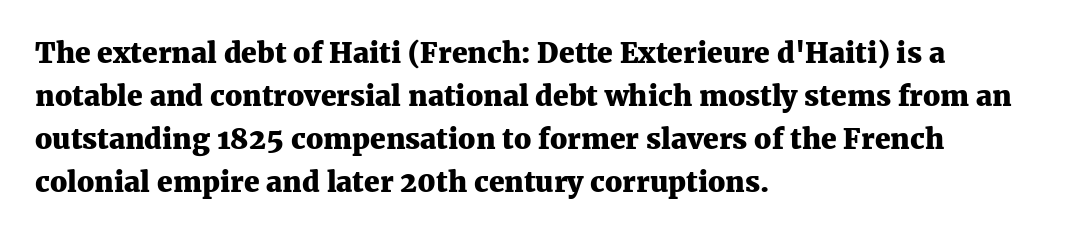
The image shows 28 px heavy serif type, upright; set left-aligned, normal line spacing (1.53x), normal letter spacing, not underlined; medium stroke contrast and a medium x-height.
